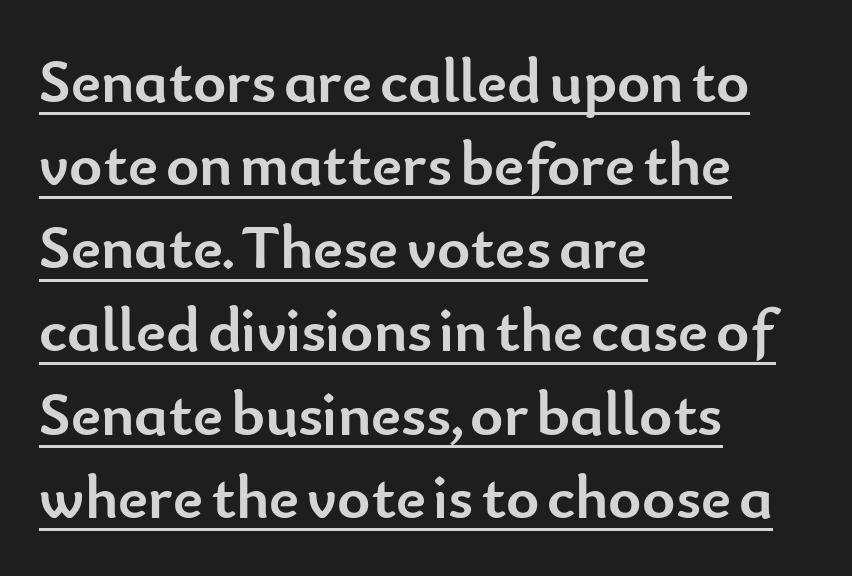
Looks like regular typesetting: each glyph gets only the width it needs. A student would call this left alignment; a typographer would say flush left, rag right. The text was rendered using a sans face with plain stroke endings. On the weight axis this lands at bold, roughly 700. Students, observe: this is what conventionally led text looks like.
